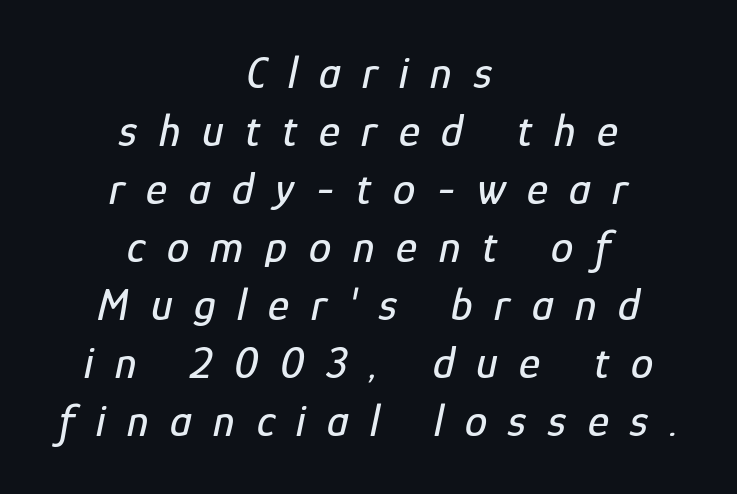
{"italic": "yes", "lean": "right", "slant_degrees": 12, "width": "condensed", "stroke_contrast": "low", "x_height": "medium", "monospaced": "no", "underline": "no", "align": "center", "line_spacing": "normal", "line_spacing_ratio": 1.29, "letter_spacing": "wide", "letter_spacing_em": 0.48, "glyph_px": 45}
